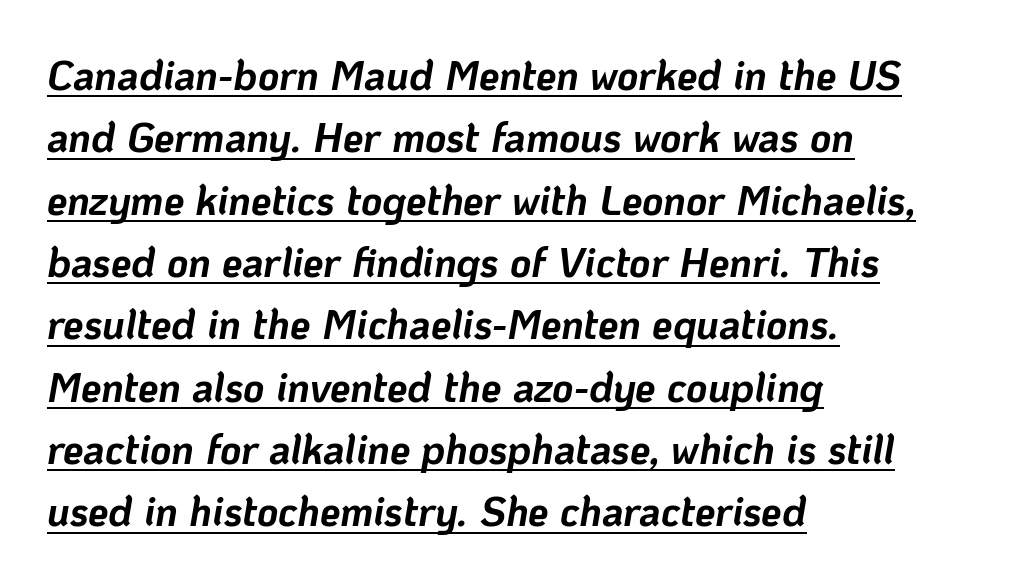
Compared with undecorated copy, this sample adds a rule below the words. This is oblique type, the kind used for emphasis or titles. Does extra space separate the letters? No, they use regular spacing. Each line starts at the same left margin while the right side varies. Emphasis by weight is at full strength: bold. Character widths vary here, with narrow letters taking less room than wide ones.
